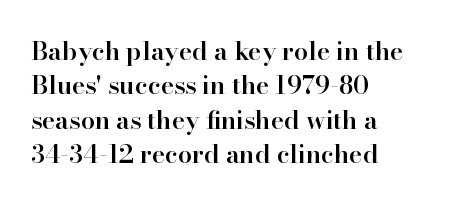
{"italic": "no", "bold": "semi", "underline": "no", "align": "left", "line_spacing": "normal", "line_spacing_ratio": 1.38, "letter_spacing": "normal", "letter_spacing_em": 0.0, "glyph_px": 25}
